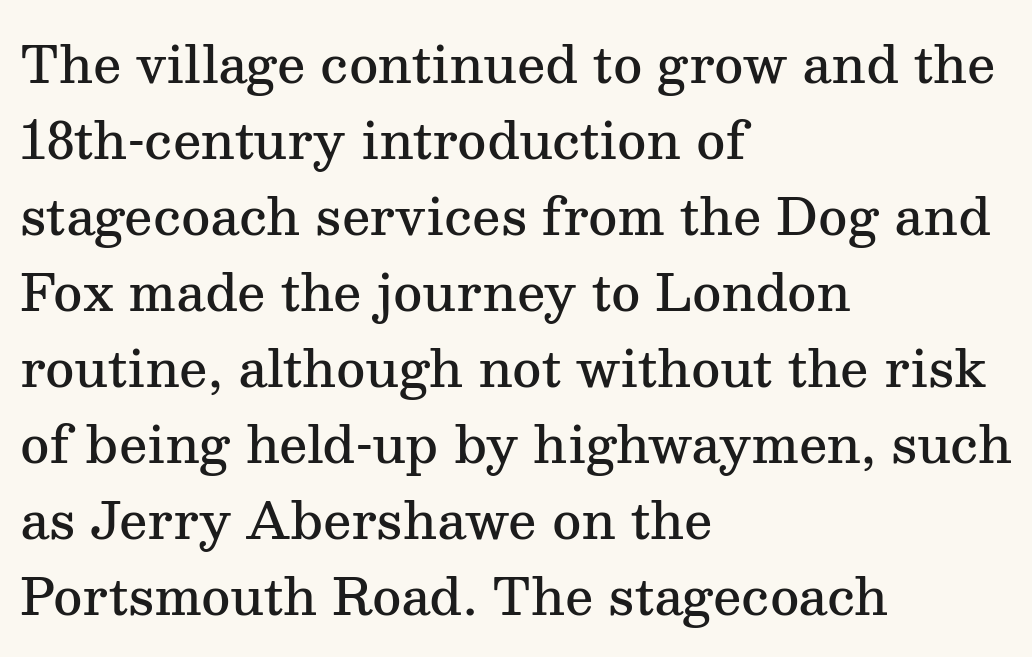
Yep, those are serifs on the letters. The passage shown is not underscored anywhere. The text block is weighted toward the left margin, trailing off unevenly rightward. This is the regular roman posture of the typeface. Evenly set lines give the paragraph a standard silhouette.
